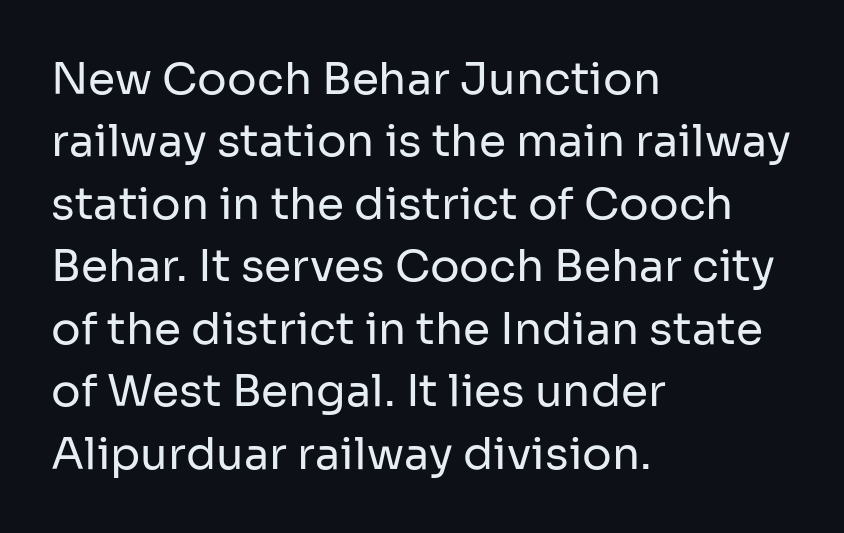
The image shows 44 px regular-weight sans-serif type, upright; set left-aligned, normal line spacing (1.42x), normal letter spacing, not underlined; low stroke contrast and a medium x-height.
